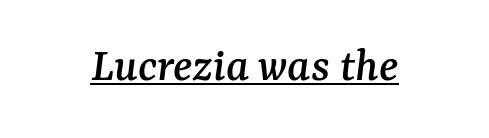
Q: Is the text italic (slanted)? A: Yes, it leans right by about 7 degrees.
Q: Is the typeface a serif or a sans-serif typeface? A: Serif.
Q: Is the text underlined? A: Yes.
Q: Is the spacing between letters normal or unusually wide? A: Normal.
Q: Width (condensed, normal, or wide)? A: Normal.
Q: Stroke contrast? A: Medium.
Q: x-height? A: Medium.
Q: Monospaced? A: No.
